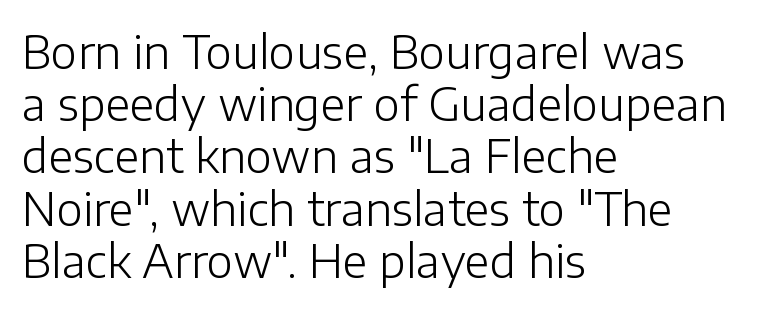
The image shows 45 px light sans-serif type, upright; set left-aligned, line spacing 1.16x, normal letter spacing, not underlined; low stroke contrast and a medium x-height.
